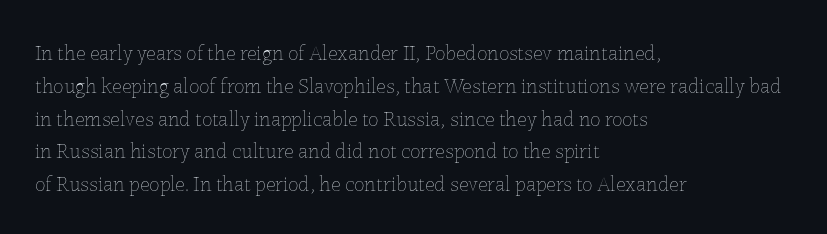
The image shows 21 px text type, upright; set left-aligned, normal line spacing (1.56x), normal letter spacing, not underlined.
